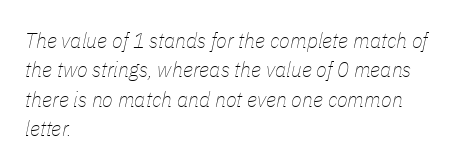
The image shows 22 px text type, italic (leaning right); set left-aligned, normal line spacing (1.33x), normal letter spacing, not underlined.
